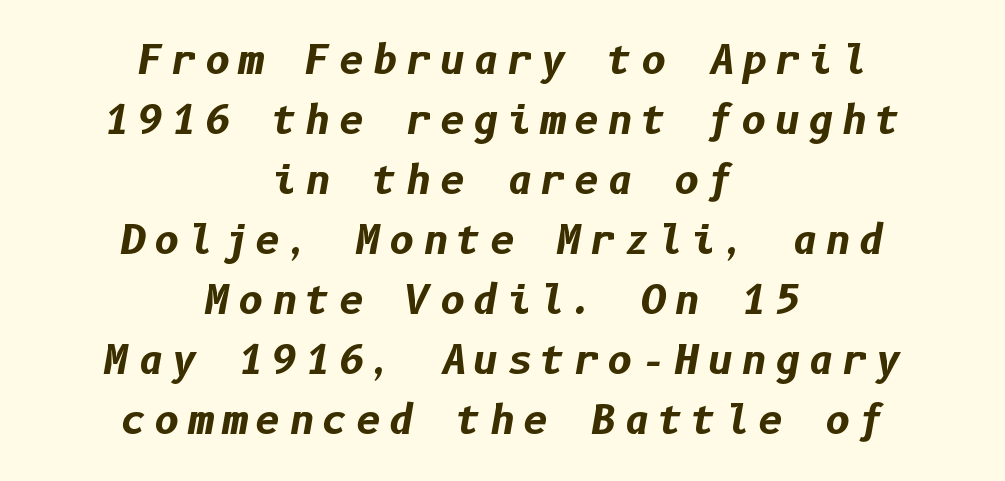
The image shows 39 px bold type, italic (leaning right); set centered, normal line spacing (1.54x), unusually wide letter spacing (+0.21 em), not underlined; low stroke contrast and a medium x-height.
